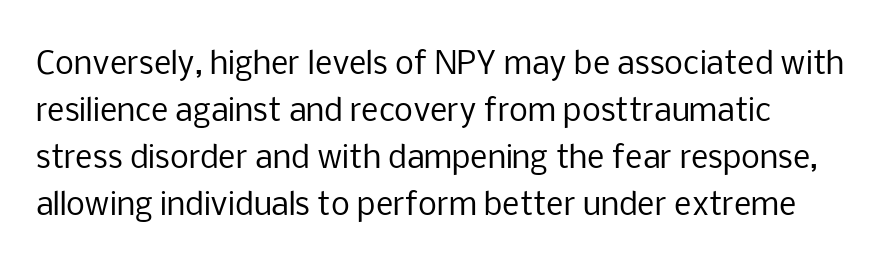
The image shows 30 px regular-weight sans-serif type, upright; set normal line spacing (1.57x), normal letter spacing, not underlined; low stroke contrast and a medium x-height.
